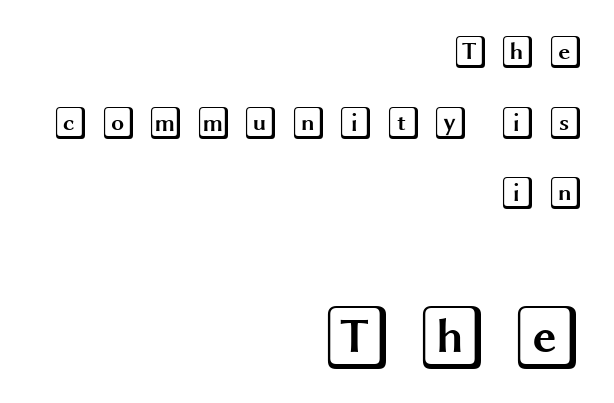
Loosely led — the rows are spread out. Reading down the block, your eye finds every line finishing at a fixed right position. Compare the two chunks: the lower has the greater cap height. Clear beneath every line of the passage. Notice how the stems are strictly vertical — no italics here.
